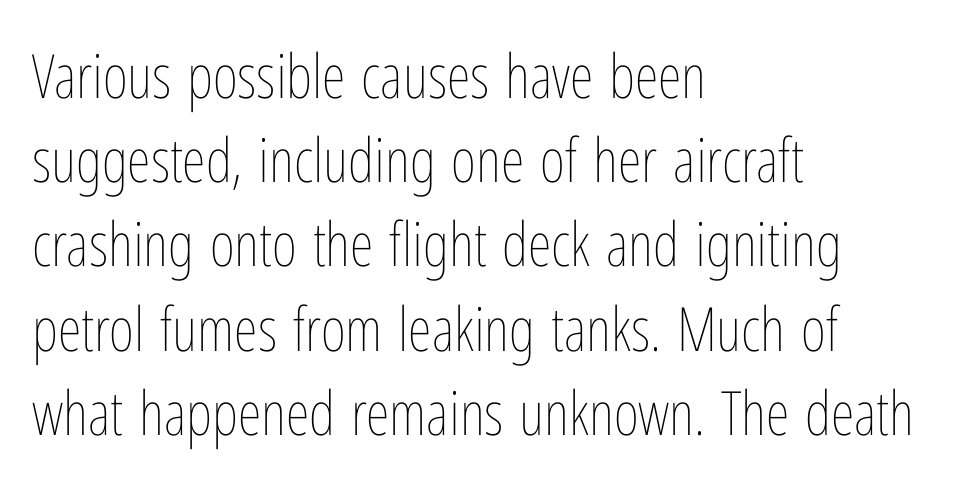
{"italic": "no", "bold": "no", "weight": "thin", "width": "condensed", "stroke_contrast": "low", "x_height": "medium", "monospaced": "no", "underline": "no", "align": "left", "line_spacing": "normal", "line_spacing_ratio": 1.38, "letter_spacing": "normal", "letter_spacing_em": 0.0, "glyph_px": 61}
